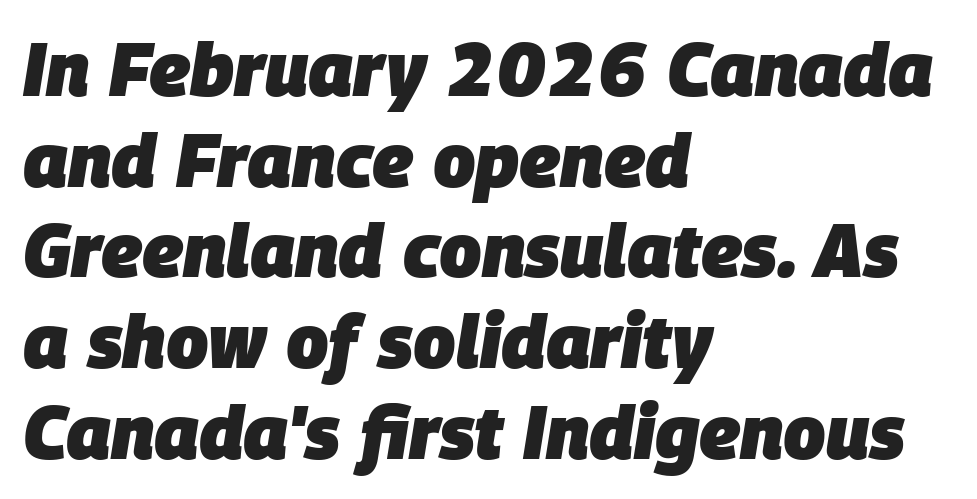
The image shows 75 px heavy type, italic (leaning right); set left-aligned, line spacing 1.21x, normal letter spacing, not underlined; low stroke contrast and a large x-height.
